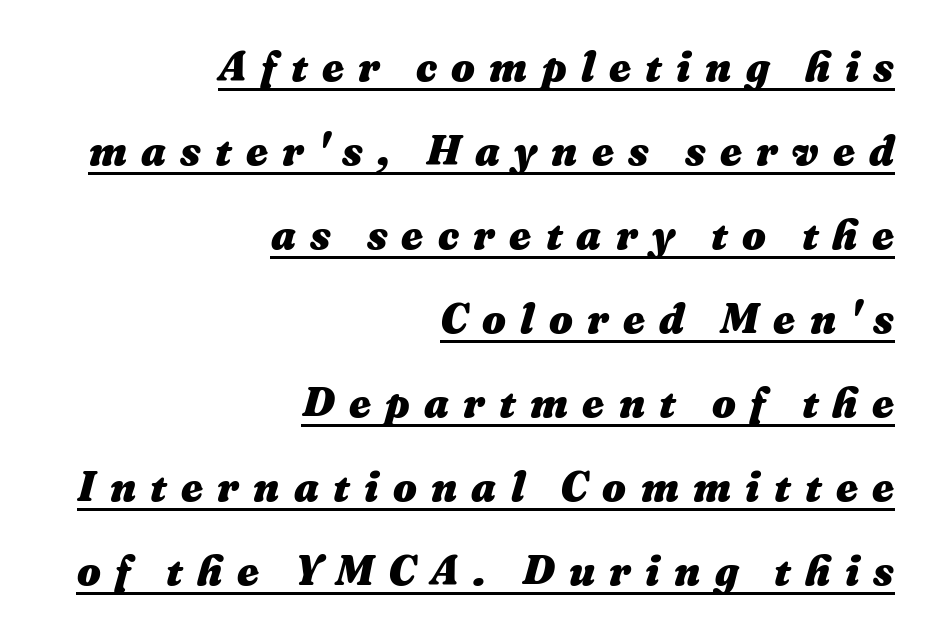
The image shows 42 px heavy type, italic (leaning right); set right-aligned, loose line spacing (2.0x), unusually wide letter spacing (+0.34 em), underlined; medium stroke contrast and a medium x-height.
